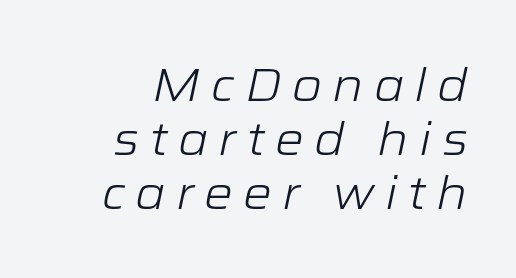
Q: Is the text bold? A: No.
Q: Is the text italic (slanted)? A: Yes, it leans right by about 12 degrees.
Q: Is the text underlined? A: No.
Q: How is the paragraph aligned? A: Right-aligned.
Q: Is the spacing between letters normal or unusually wide? A: Unusually wide.
Q: Width (condensed, normal, or wide)? A: Wide.
Q: Stroke contrast? A: Low.
Q: x-height? A: Medium.
Q: Monospaced? A: No.
